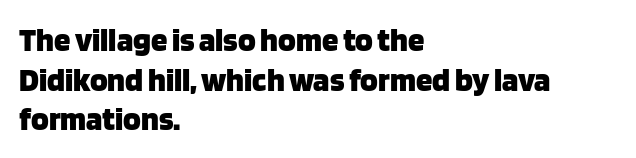
The image shows 33 px heavy sans-serif type, upright; set left-aligned, line spacing 1.2x, normal letter spacing, not underlined; low stroke contrast and a large x-height.
